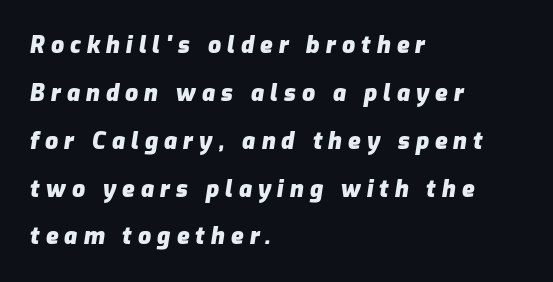
Q: Is the text bold? A: Yes.
Q: Is the text italic (slanted)? A: Yes, it leans right by about 9 degrees.
Q: Is the text underlined? A: No.
Q: How is the paragraph aligned? A: Left-aligned.
Q: Is the spacing between letters normal or unusually wide? A: Unusually wide.
Q: Is the spacing between lines tight, normal or loose? A: Loose.
